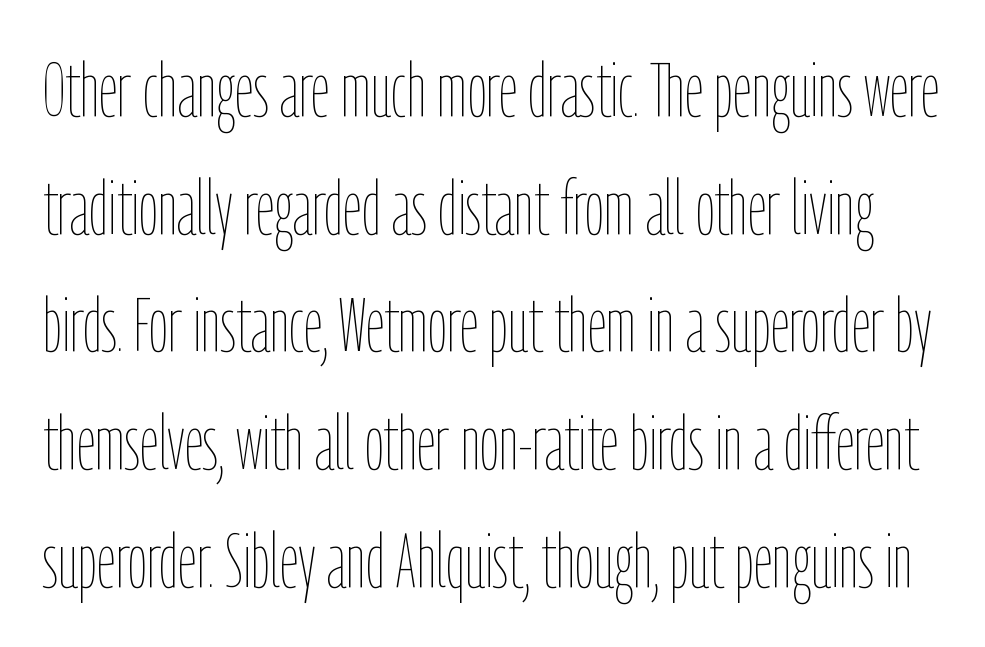
Weight: not bold — regular or lighter. Spacing verdict: proportional, widths tailored to each character. It's the straight-up-and-down kind of type. This sample keeps an unexceptional amount of space between lines.
